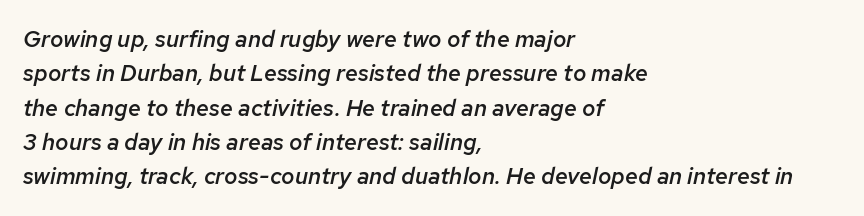
Honestly, the row spacing looks completely unremarkable. Italic? Definitely — the glyphs are oblique. The glyphs are unaccompanied by any horizontal stroke below them. Is the block centered? No — it sits flush against the left margin.
